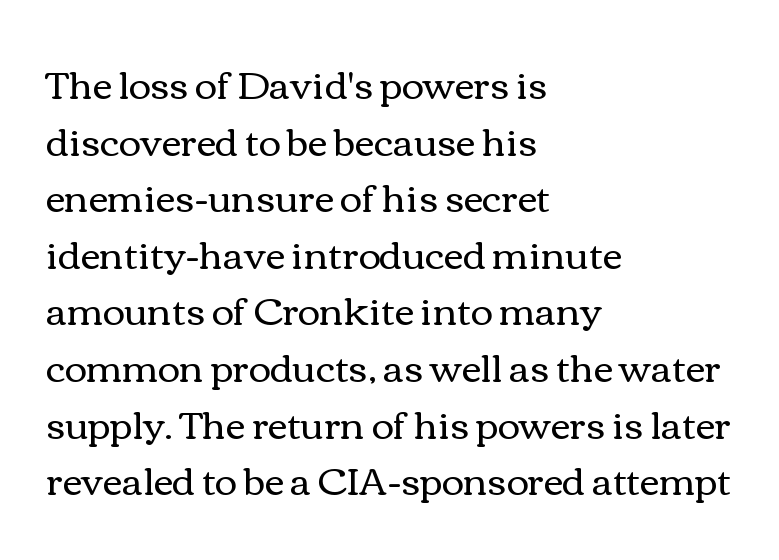
{"italic": "no", "bold": "no", "weight": "regular", "width": "wide", "stroke_contrast": "medium", "x_height": "medium", "monospaced": "no", "underline": "no", "align": "left", "line_spacing": "normal", "line_spacing_ratio": 1.49, "letter_spacing": "normal", "letter_spacing_em": 0.0, "glyph_px": 38}
